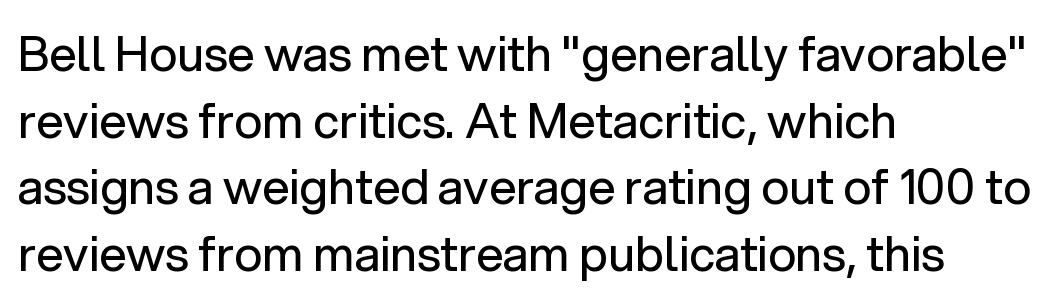
This reads as an unemphasized weight, regular at the heaviest. The space beneath each line is pristine and unruled. Characters remain perfectly vertical along every line. Caption: standard tracking, unaltered. These lines are rendered in a variable-pitch font. Short and long lines alike share a common starting point at left.
